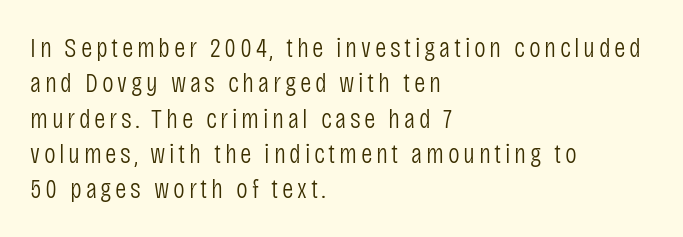
{"serif": "no", "italic": "no", "bold": "no", "weight": "light", "width": "condensed", "stroke_contrast": "low", "x_height": "large", "monospaced": "no", "underline": "no", "align": "left", "line_spacing": "normal", "line_spacing_ratio": 1.26, "glyph_px": 28}
